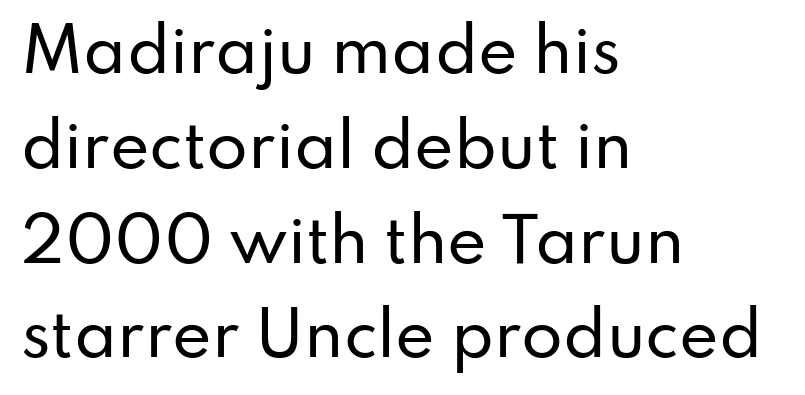
This rendering employs a face without finishing strokes, i.e., a sans-serif. Note the varied advance widths — an 'i' is clearly narrower than an 'm'. Between one letter and the next there's only the usual sliver of space. If you drew a line through each stem, it would be perfectly vertical. A student would call this left alignment; a typographer would say flush left, rag right. Each row of text sits above clean, open space.
